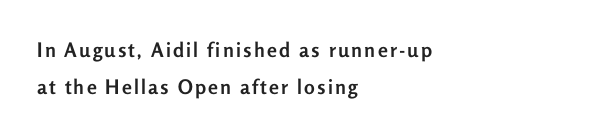
The image shows 20 px bold type, upright; set left-aligned, line spacing 1.85x, not underlined.
